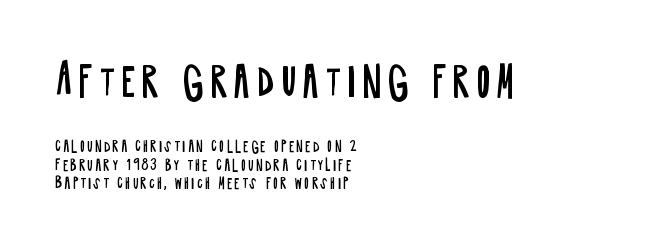
The image shows 39 px regular-weight, condensed sans-serif type, upright; set left-aligned, normal line spacing (1.31x), not underlined; the first (top) block is 2.79x larger; low stroke contrast and a large x-height.
